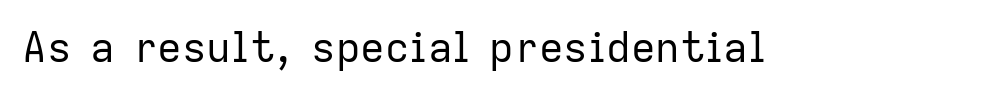
Q: Is the text bold? A: No.
Q: Is the text italic (slanted)? A: No, it is upright.
Q: Is the typeface a serif or a sans-serif typeface? A: Sans-serif.
Q: Is the text underlined? A: No.
Q: Is the spacing between letters normal or unusually wide? A: Normal.
Q: Width (condensed, normal, or wide)? A: Normal.
Q: Stroke contrast? A: Low.
Q: x-height? A: Medium.
Q: Monospaced? A: No.
